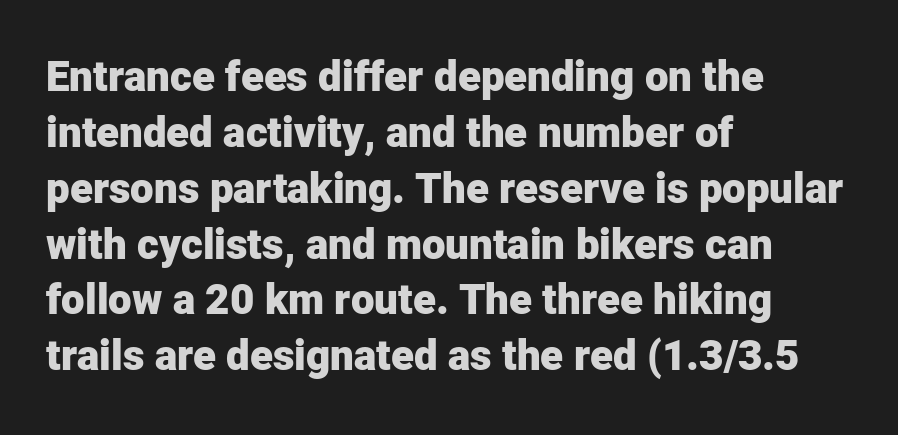
Q: Is the text bold? A: Yes.
Q: Is the text italic (slanted)? A: No, it is upright.
Q: Is the typeface a serif or a sans-serif typeface? A: Sans-serif.
Q: Is the text underlined? A: No.
Q: How is the paragraph aligned? A: Left-aligned.
Q: Is the spacing between letters normal or unusually wide? A: Normal.
Q: Is the spacing between lines tight, normal or loose? A: Normal.
Q: Width (condensed, normal, or wide)? A: Normal.
Q: Stroke contrast? A: Low.
Q: x-height? A: Medium.
Q: Monospaced? A: No.
